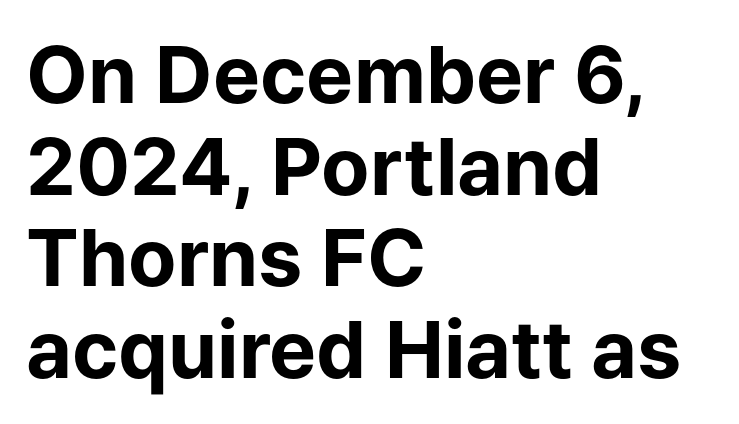
Short note: letters normally spaced. Nope, no serifs anywhere on these letters. The rag falls on the right side of this text block. Every character sits straight up, as roman type does.
